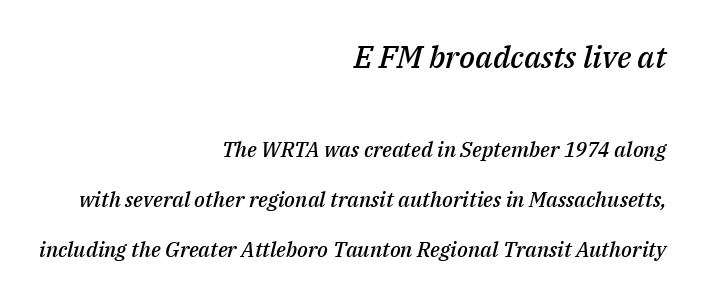
Q: Is the text bold? A: Semi-bold.
Q: Is the text italic (slanted)? A: Yes, it leans right by about 14 degrees.
Q: Is the text underlined? A: No.
Q: How is the paragraph aligned? A: Right-aligned.
Q: Is the spacing between letters normal or unusually wide? A: Normal.
Q: Is the spacing between lines tight, normal or loose? A: Loose.
Q: Which block of text is set in a larger size, the first (top) or the second (bottom)? A: The first (top) one.
Q: Width (condensed, normal, or wide)? A: Normal.
Q: Stroke contrast? A: Medium.
Q: x-height? A: Medium.
Q: Monospaced? A: No.
